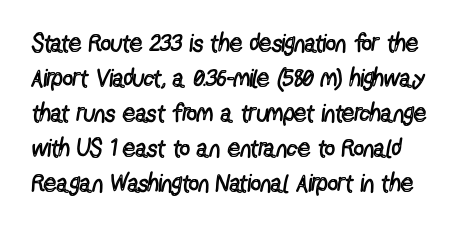
Nobody drew a line under any word here. The passage is arranged the way most books set body copy — flush left. Is the stroke heavy? The answer is a plain regular-or-lighter. Nobody touched the tracking dial on this one. The space between consecutive lines is moderate.
